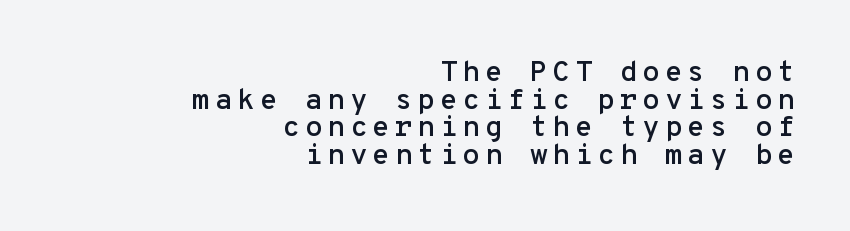
Horizontal bands of white between lines are thin slivers. Underlining? Definitely not there. These lines are rendered in a fixed-pitch font. A typesetter would mark this as roman, not italic. Horizontally, the lines are justified to the trailing edge only.
